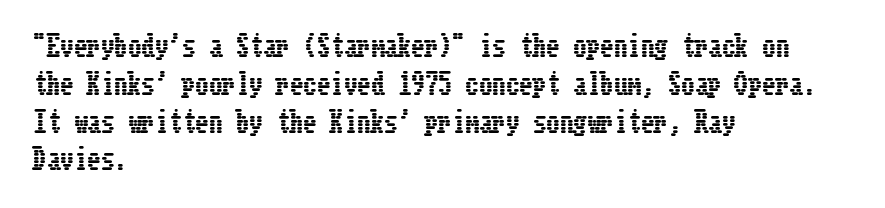
{"italic": "no", "underline": "no", "align": "left", "line_spacing": "normal", "line_spacing_ratio": 1.4, "letter_spacing": "normal", "letter_spacing_em": 0.0, "glyph_px": 27}
